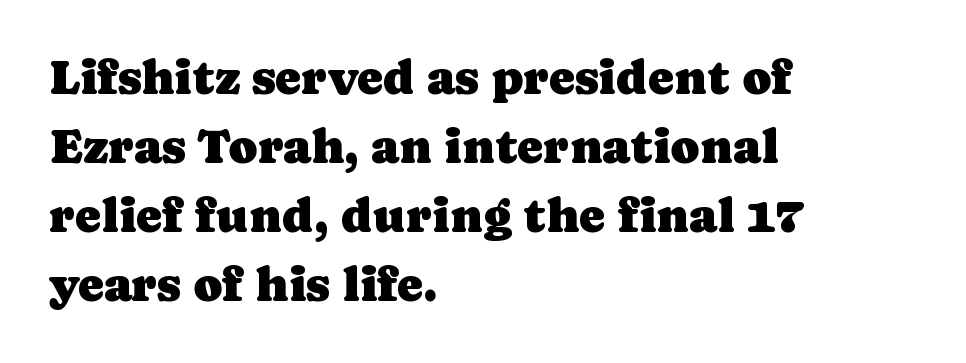
Default kerning and tracking; the words read as compact shapes. The passage shown is typed in a proportional face where columns would drift. Notice how the stems are strictly vertical — no italics here. A student would call this left alignment; a typographer would say flush left, rag right. Small tapered or slab feet sit at the stroke ends, so this counts as serif. Vertically, the passage feels balanced, rows spaced as you'd expect.
